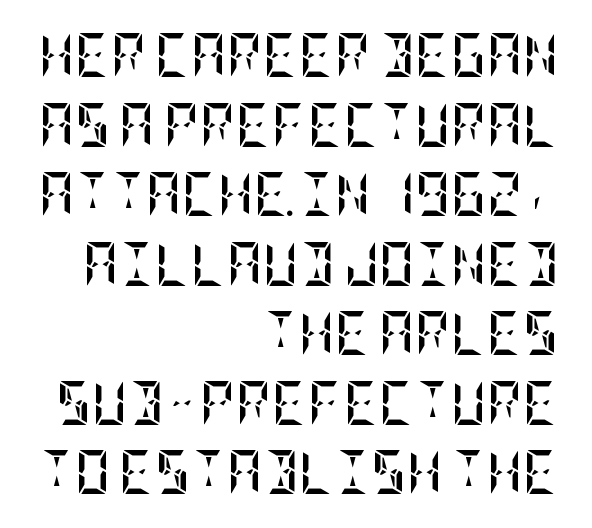
Q: Is the text bold? A: Yes.
Q: Is the text italic (slanted)? A: No, it is upright.
Q: Is the text underlined? A: No.
Q: How is the paragraph aligned? A: Right-aligned.
Q: Is the spacing between letters normal or unusually wide? A: Normal.
Q: Is the spacing between lines tight, normal or loose? A: Normal.
Q: Width (condensed, normal, or wide)? A: Condensed.
Q: Stroke contrast? A: Low.
Q: x-height? A: Large.
